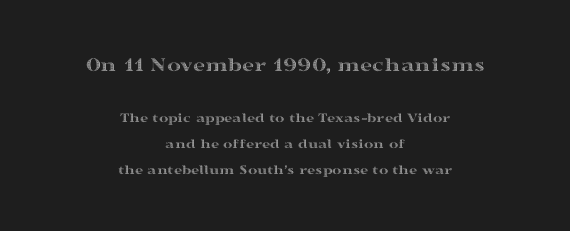
The specimen reads as upright at a glance. This rendering leaves character spacing at its baseline value. Anything drawn beneath the words? Only blank space. The upper block of text is set noticeably larger than the block beneath it. Leftover space on each line is divided equally before and after the words.
